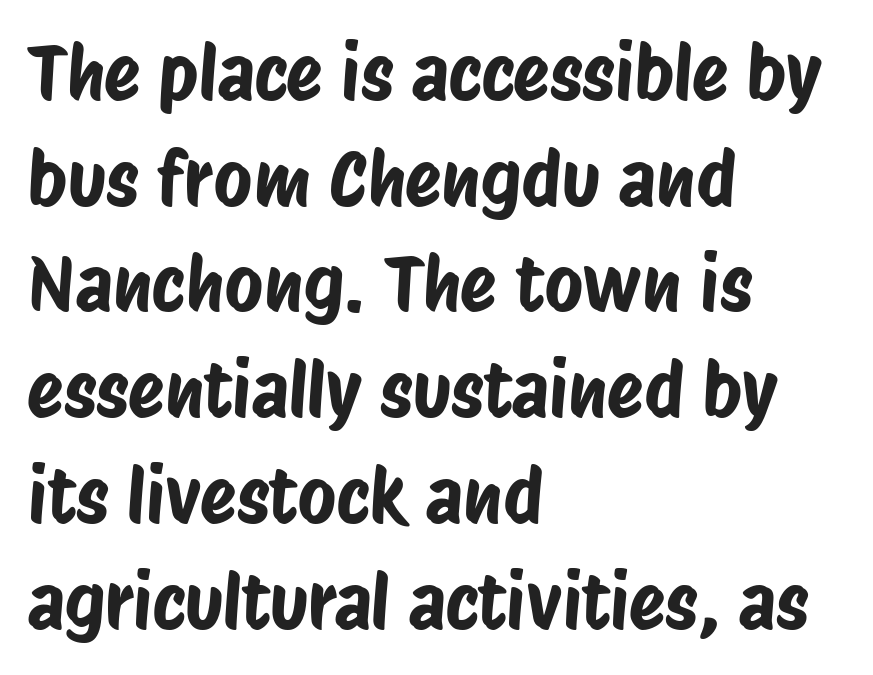
Which margin do the lines hug? The left one — the right edge is uneven. How are the letters spaced? Ordinarily, with no added tracking. How would I describe the line gaps? Plain and ordinary. This sample has the flowing, uneven cadence of proportional lettering.
